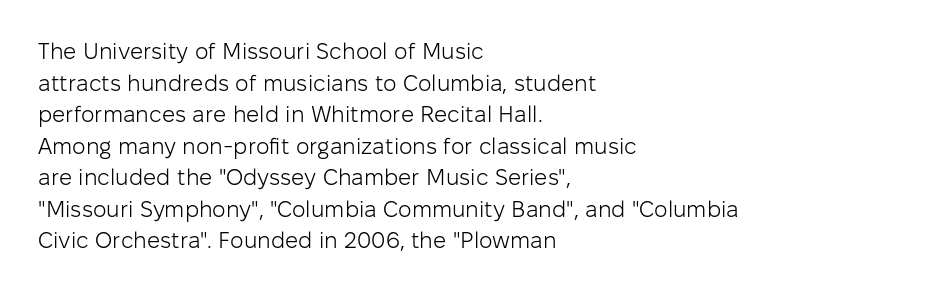
The image shows 23 px text type, upright; set left-aligned, normal line spacing (1.37x), normal letter spacing, not underlined.
